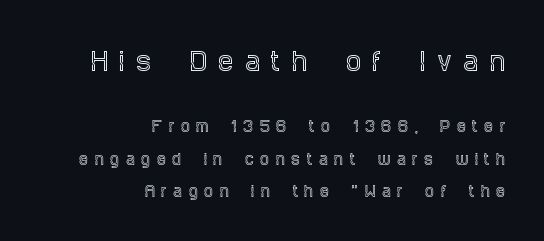
Quick note: underline off. The line texture is sparse and dotted thanks to wide tracking. The vertical gap from one line to the next is large. This rendering uses right alignment, leaving the left contour irregular. Italic: no, the glyphs are upright roman.
